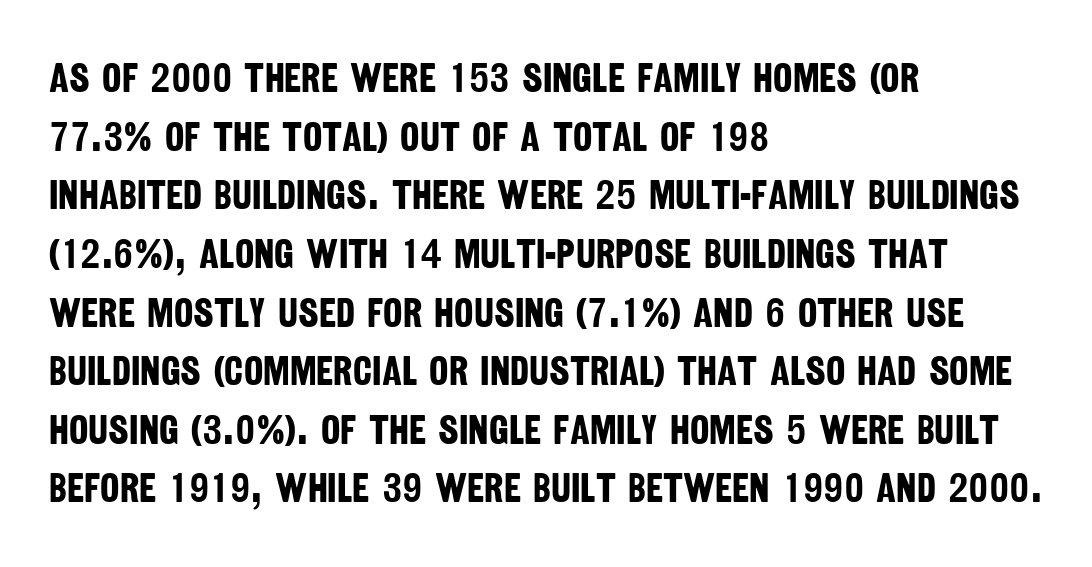
Q: Is the text bold? A: Yes.
Q: Is the typeface a serif or a sans-serif typeface? A: Sans-serif.
Q: Is the text underlined? A: No.
Q: How is the paragraph aligned? A: Left-aligned.
Q: Is the spacing between letters normal or unusually wide? A: Normal.
Q: Is the spacing between lines tight, normal or loose? A: Normal.
Q: Width (condensed, normal, or wide)? A: Condensed.
Q: Stroke contrast? A: Low.
Q: x-height? A: Large.
Q: Monospaced? A: No.
